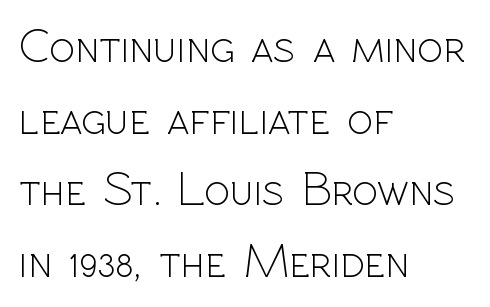
{"serif": "no", "italic": "no", "bold": "no", "weight": "light", "width": "normal", "x_height": "medium", "monospaced": "no", "underline": "no", "align": "left", "line_spacing": "normal", "line_spacing_ratio": 1.49, "letter_spacing": "normal", "letter_spacing_em": 0.0, "glyph_px": 48}
